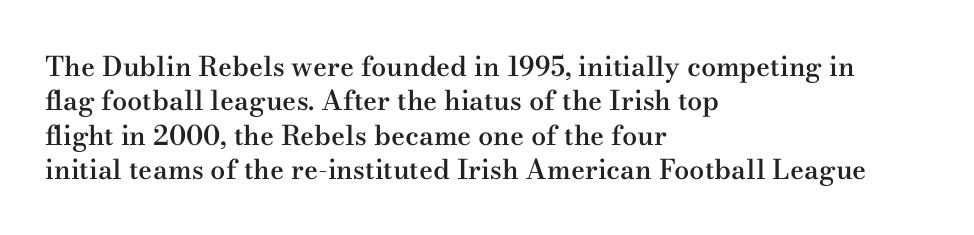
Left-aligned paragraph, ragged on the right. Nope, not italic — everything's standing straight. Strokes here are thickened, but only to semibold level. The leading is moderate, giving the passage an even texture.
